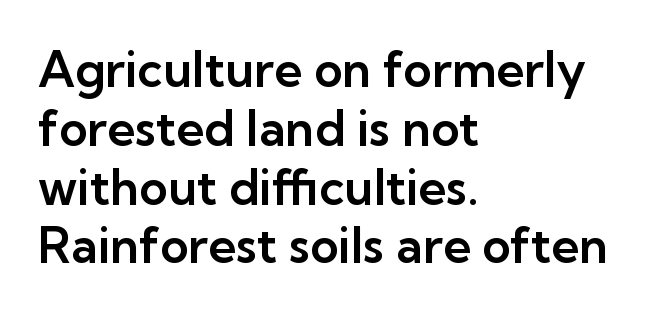
{"serif": "no", "italic": "no", "width": "normal", "stroke_contrast": "low", "x_height": "medium", "monospaced": "no", "underline": "no", "align": "left", "line_spacing_ratio": 1.2, "letter_spacing": "normal", "letter_spacing_em": 0.0, "glyph_px": 49}
